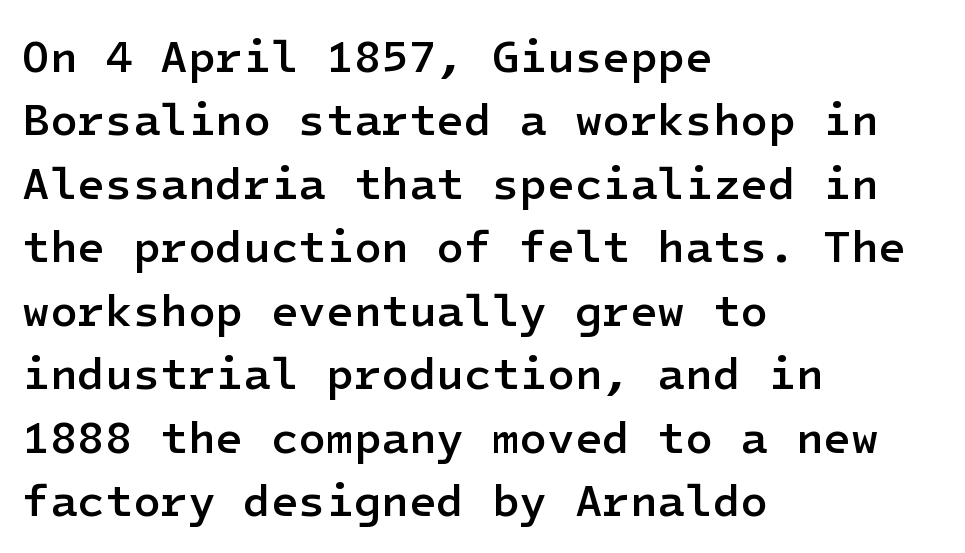
{"serif": "no", "italic": "no", "bold": "semi", "weight": "semibold", "width": "normal", "stroke_contrast": "low", "x_height": "medium", "underline": "no", "align": "left", "line_spacing": "normal", "line_spacing_ratio": 1.41, "letter_spacing": "normal", "letter_spacing_em": 0.0, "glyph_px": 45}
